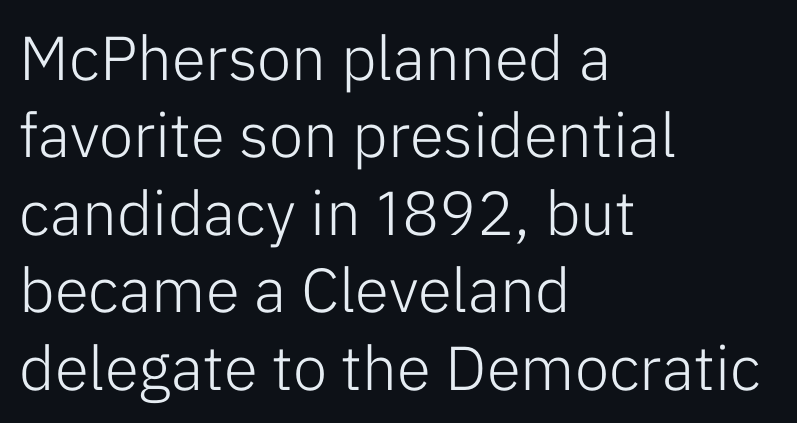
The image shows 62 px light sans-serif type, upright; set left-aligned, normal line spacing (1.25x), normal letter spacing, not underlined; low stroke contrast and a medium x-height.
